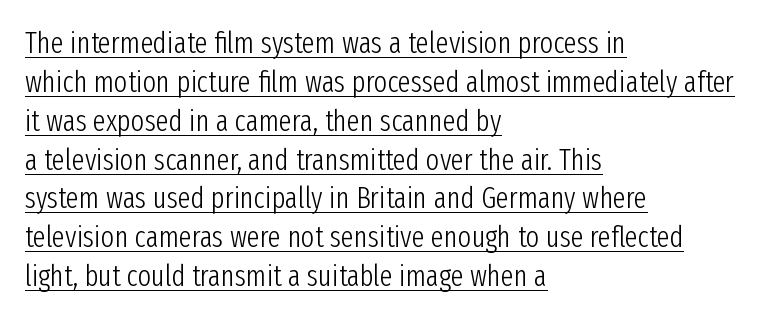
The font's upright variant was chosen for this text. You could not count columns in this text — the font is proportionally spaced. Emphasis is given by a line drawn under the lettering. Vertical spacing — default.
